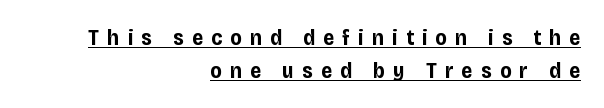
{"italic": "no", "bold": "yes", "underline": "yes", "align": "right", "line_spacing": "normal", "line_spacing_ratio": 1.48, "letter_spacing": "wide", "letter_spacing_em": 0.38, "glyph_px": 22}
